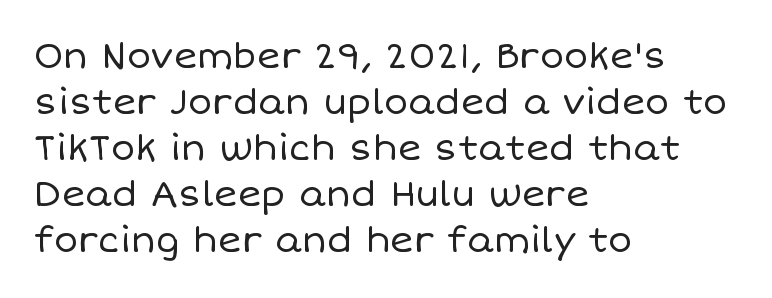
Short note: letters normally spaced. Underlining? Definitely not there. The passage shown stacks its lines at a standard gap. This sample has the flowing, uneven cadence of proportional lettering. Nope, not italic — everything's standing straight. Stroke mass is kept to a normal reading level or below.
